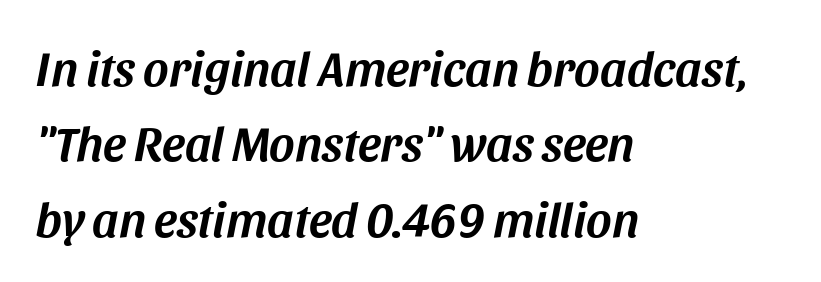
{"italic": "yes", "lean": "right", "slant_degrees": 11, "width": "normal", "stroke_contrast": "medium", "x_height": "large", "monospaced": "no", "underline": "no", "align": "left", "line_spacing": "normal", "line_spacing_ratio": 1.54, "letter_spacing": "normal", "letter_spacing_em": 0.0, "glyph_px": 49}
